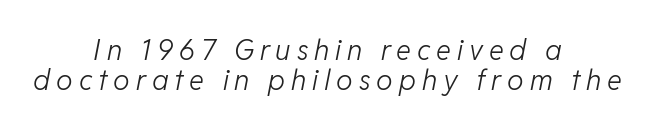
Q: Is the text bold? A: No.
Q: Is the text italic (slanted)? A: Yes, it leans right by about 11 degrees.
Q: Is the text underlined? A: No.
Q: How is the paragraph aligned? A: Centered.
Q: Is the spacing between letters normal or unusually wide? A: Unusually wide.
Q: Is the spacing between lines tight, normal or loose? A: Tight.
Q: Width (condensed, normal, or wide)? A: Normal.
Q: Stroke contrast? A: Low.
Q: x-height? A: Medium.
Q: Monospaced? A: No.
